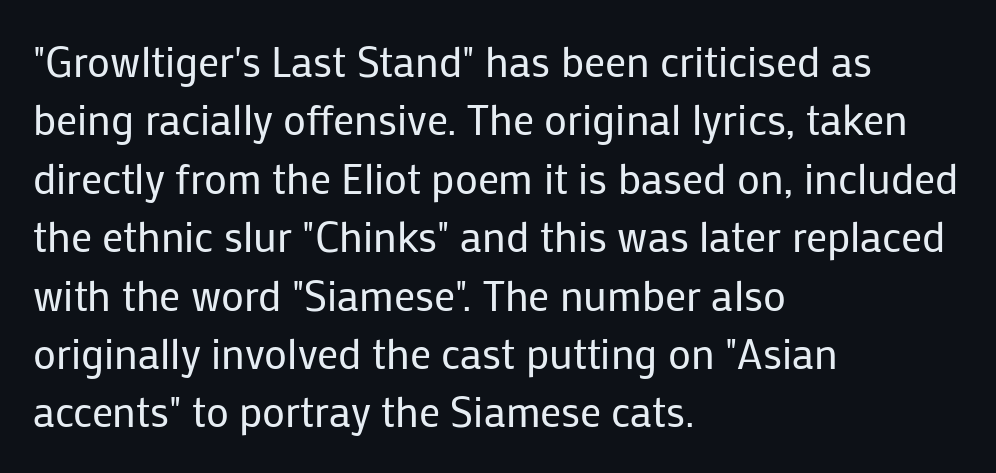
The image shows 42 px regular-weight sans-serif type, upright; set left-aligned, normal line spacing (1.39x), normal letter spacing, not underlined; low stroke contrast and a medium x-height.
